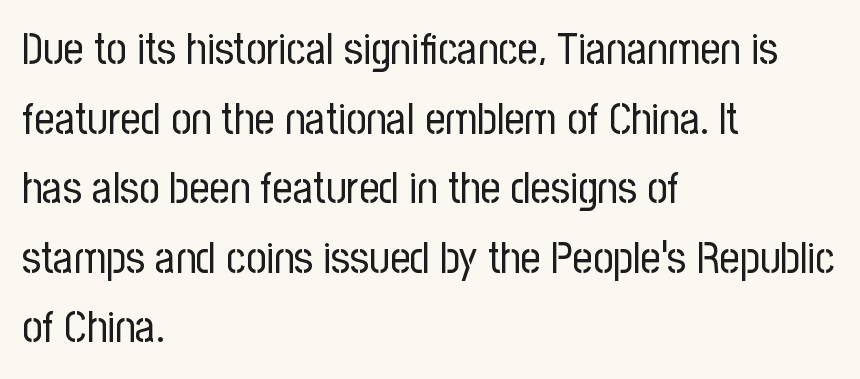
{"serif": "no", "italic": "no", "bold": "no", "weight": "regular", "width": "condensed", "stroke_contrast": "low", "x_height": "medium", "monospaced": "no", "underline": "no", "align": "left", "line_spacing": "normal", "line_spacing_ratio": 1.58, "letter_spacing": "normal", "letter_spacing_em": 0.0, "glyph_px": 44}
